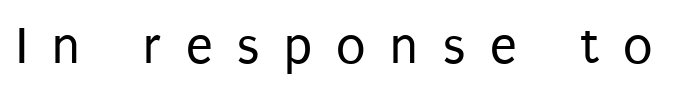
{"serif": "no", "italic": "no", "bold": "no", "weight": "regular", "width": "condensed", "stroke_contrast": "low", "x_height": "large", "monospaced": "no", "underline": "no", "letter_spacing": "wide", "letter_spacing_em": 0.45, "glyph_px": 54}
